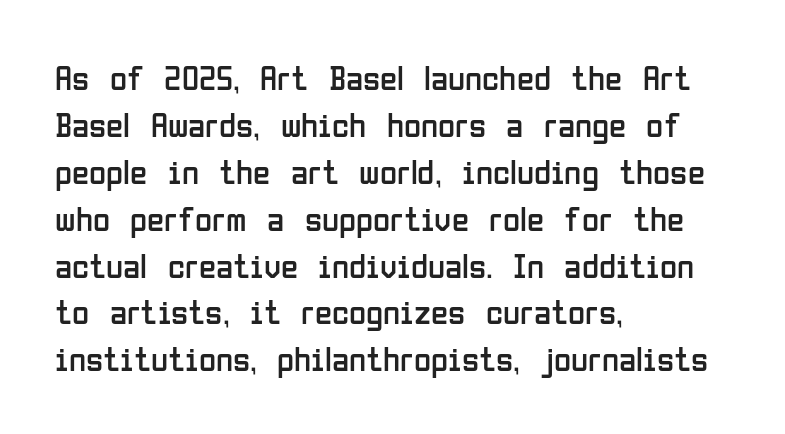
Notice how the passage keeps a crisp vertical edge on the left only. The face used here is proportionally spaced, like ordinary book or web type. Stroke thickness stays within the range of a standard reading face or lighter. Each row of text sits above clean, open space.
